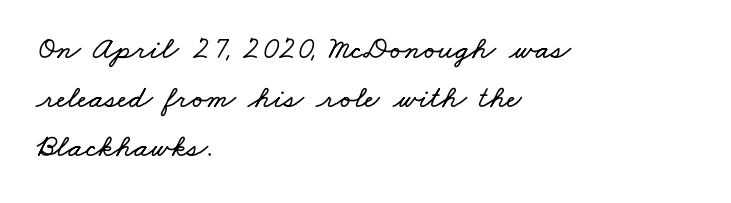
{"width": "wide", "stroke_contrast": "low", "x_height": "small", "monospaced": "no", "underline": "no", "align": "left", "line_spacing": "normal", "line_spacing_ratio": 1.53, "letter_spacing": "normal", "letter_spacing_em": 0.0, "glyph_px": 32}
